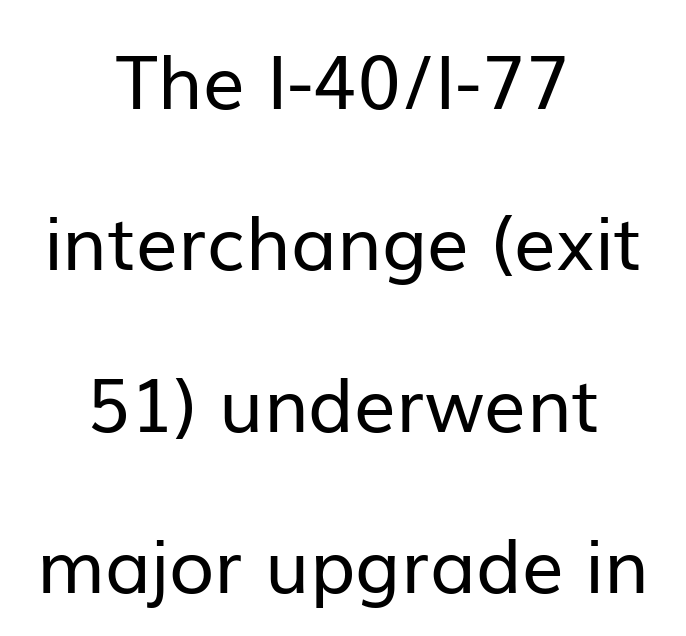
The image shows 74 px regular-weight sans-serif type, upright; set centered, loose line spacing (2.18x), normal letter spacing, not underlined; low stroke contrast and a medium x-height.
